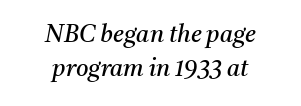
Q: Is the text bold? A: No.
Q: Is the text italic (slanted)? A: Yes, it leans right by about 11 degrees.
Q: Is the text underlined? A: No.
Q: How is the paragraph aligned? A: Centered.
Q: Is the spacing between letters normal or unusually wide? A: Normal.
Q: Is the spacing between lines tight, normal or loose? A: Normal.
